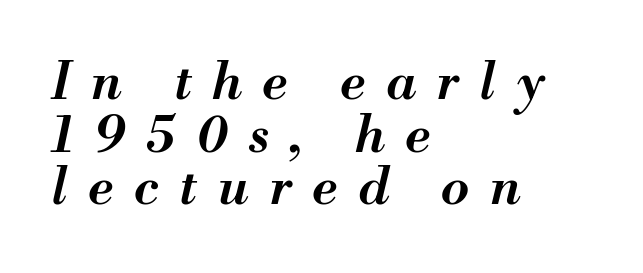
{"italic": "yes", "lean": "right", "slant_degrees": 13, "bold": "semi", "weight": "semibold", "width": "normal", "stroke_contrast": "medium", "x_height": "small", "monospaced": "no", "underline": "no", "align": "left", "line_spacing": "tight", "line_spacing_ratio": 1.03, "letter_spacing": "wide", "letter_spacing_em": 0.41, "glyph_px": 51}
